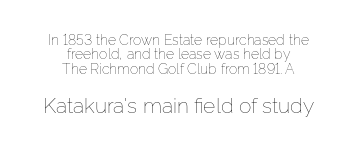
The block of text is dense from top to bottom, with scant space between rows. Which chunk is bigger? The second one — the bottom block dwarfs the top. Heft: none added — not bold. Style check: upright. Tracking value appears to be zero — textbook default spacing. These lines are centered, leaving both edges ragged.
